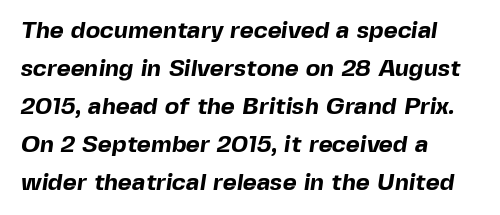
The image shows 24 px bold type; set left-aligned, normal line spacing (1.58x), normal letter spacing, not underlined.
